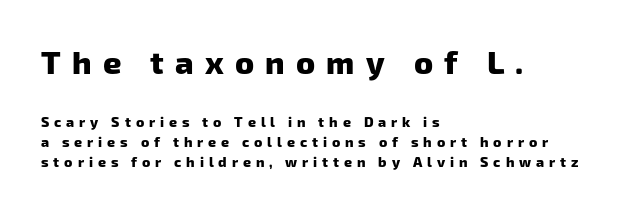
Q: Is the text bold? A: Yes.
Q: Is the typeface a serif or a sans-serif typeface? A: Sans-serif.
Q: Is the text underlined? A: No.
Q: How is the paragraph aligned? A: Left-aligned.
Q: Is the spacing between letters normal or unusually wide? A: Unusually wide.
Q: Is the spacing between lines tight, normal or loose? A: Normal.
Q: Which block of text is set in a larger size, the first (top) or the second (bottom)? A: The first (top) one.
Q: Width (condensed, normal, or wide)? A: Normal.
Q: Stroke contrast? A: Low.
Q: x-height? A: Medium.
Q: Monospaced? A: No.
